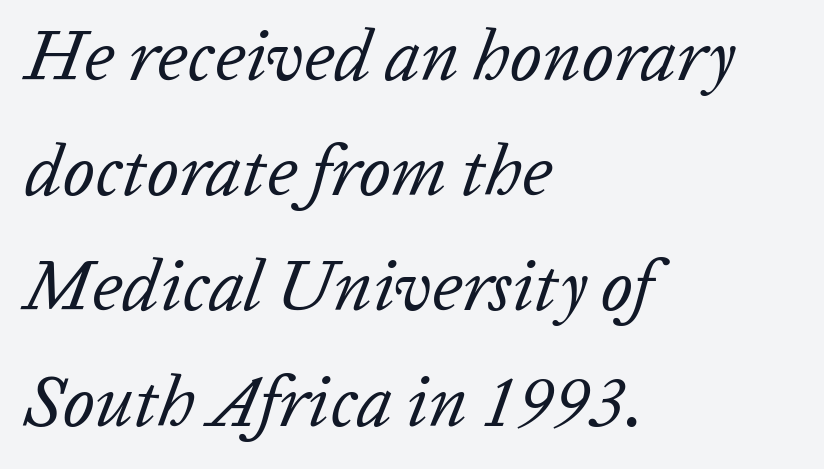
The image shows 72 px regular-weight type, italic (leaning right); set left-aligned, normal line spacing (1.6x), normal letter spacing, not underlined; low stroke contrast and a medium x-height.
